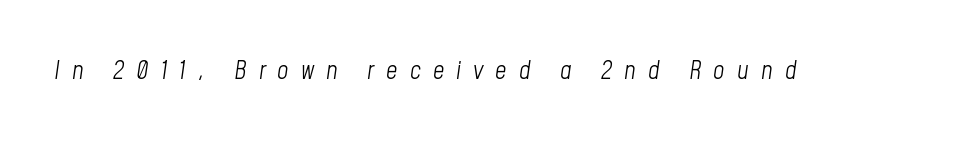
Q: Is the text bold? A: No.
Q: Is the text italic (slanted)? A: Yes, it leans right by about 8 degrees.
Q: Is the text underlined? A: No.
Q: Is the spacing between letters normal or unusually wide? A: Unusually wide.
